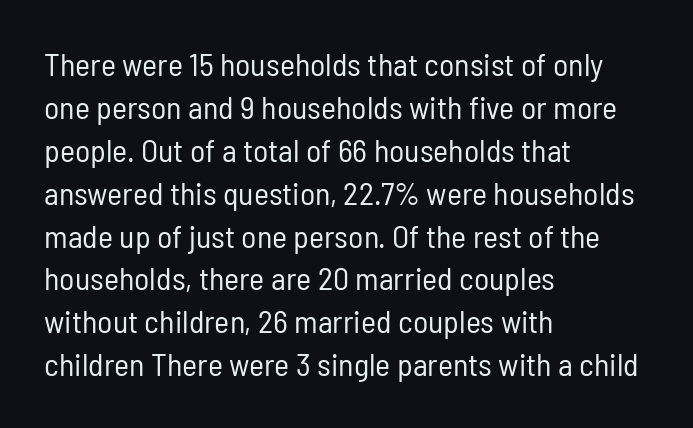
This sample has the flowing, uneven cadence of proportional lettering. Is this a sans? Yes — the strokes have no serifs. A classic flush-left, rag-right setting is used for this passage. Words float on clear page, feet unadorned. Spacing between characters is what you'd get straight out of the box.
